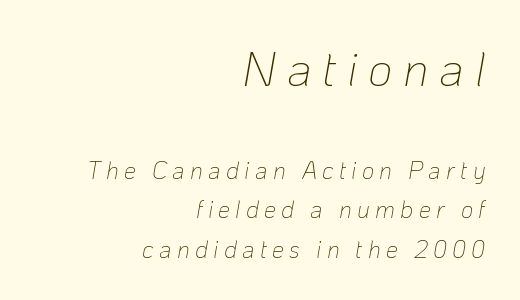
Here the first block reads like a headline and the second like body copy. Does the leading feel generous? No, just average. Check under the words: just untouched page. Stroke thickness stays within the range of a standard reading face or lighter.
